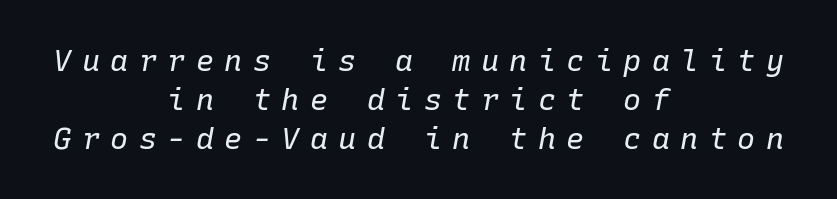
Letters rest on an invisible, unmarked baseline. If you measured baseline to baseline, you'd find a middling distance. Here the glyphs are tracked loosely, breaking word shapes into spaced letters. Neither beginnings nor endings align; midpoints do. The font sits on the lighter half of the weight spectrum, regular included. The letters march in equal steps, a hallmark of fixed-pitch type.
